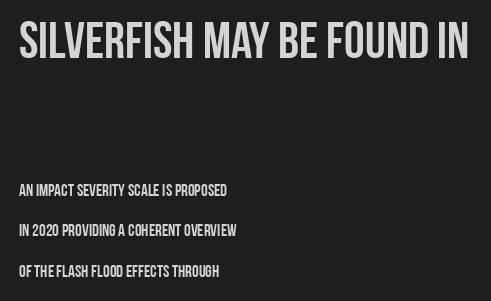
Q: Is the text italic (slanted)? A: No, it is upright.
Q: Is the typeface a serif or a sans-serif typeface? A: Sans-serif.
Q: Is the text underlined? A: No.
Q: How is the paragraph aligned? A: Left-aligned.
Q: Is the spacing between letters normal or unusually wide? A: Normal.
Q: Is the spacing between lines tight, normal or loose? A: Loose.
Q: Which block of text is set in a larger size, the first (top) or the second (bottom)? A: The first (top) one.
Q: Width (condensed, normal, or wide)? A: Condensed.
Q: Stroke contrast? A: Low.
Q: x-height? A: Large.
Q: Monospaced? A: No.
